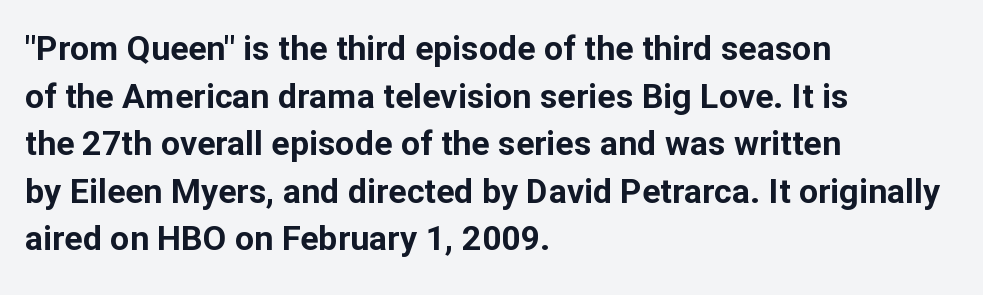
{"serif": "no", "italic": "no", "bold": "yes", "weight": "bold", "width": "normal", "stroke_contrast": "low", "x_height": "medium", "monospaced": "no", "underline": "no", "align": "left", "line_spacing": "normal", "line_spacing_ratio": 1.4, "letter_spacing": "normal", "letter_spacing_em": 0.0, "glyph_px": 34}
